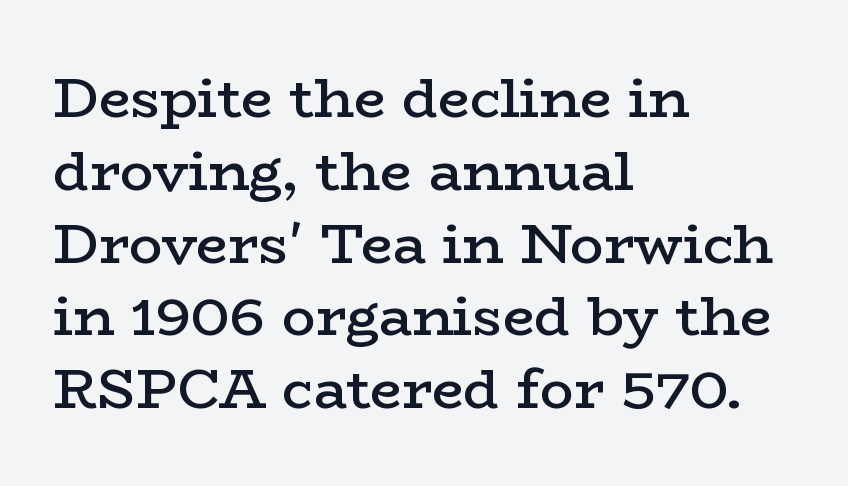
The image shows 56 px semibold, wide serif type, upright; set left-aligned, normal line spacing (1.3x), normal letter spacing, not underlined; low stroke contrast and a medium x-height.
